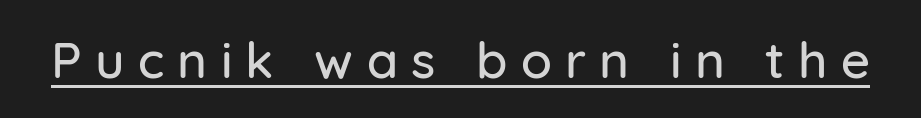
The image shows 51 px sans-serif type, upright; set unusually wide letter spacing (+0.26 em), underlined; low stroke contrast and a medium x-height.
